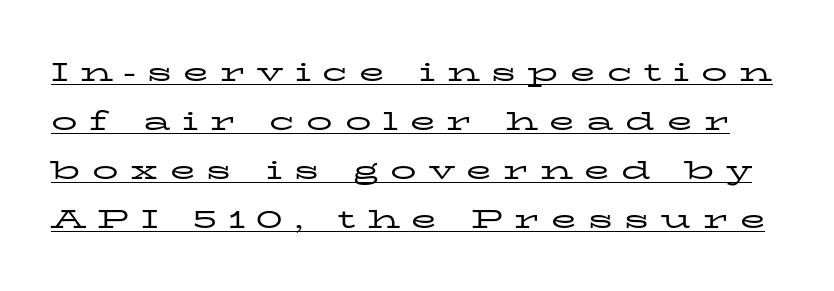
{"italic": "no", "bold": "no", "underline": "yes", "line_spacing_ratio": 1.89, "letter_spacing": "wide", "letter_spacing_em": 0.44, "glyph_px": 26}
